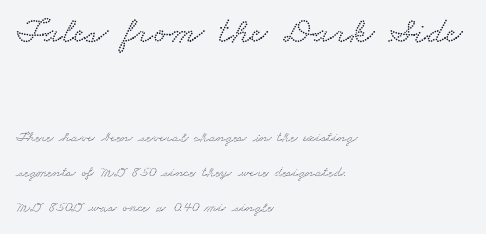
The image shows 37 px wide serif type; set left-aligned, loose line spacing (2.32x), normal letter spacing, not underlined; the first (top) block is 2.47x larger; low stroke contrast and a small x-height.
